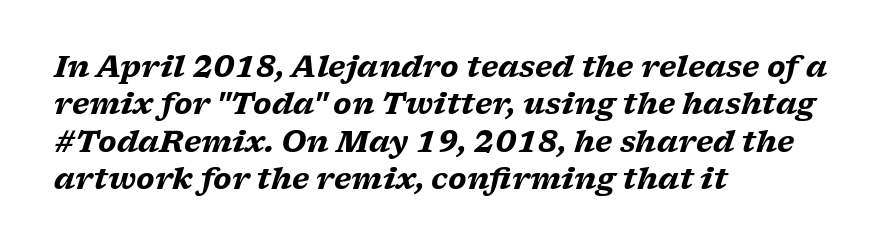
The passage shown has conventional tracking throughout. Would a proofreader flag this as italicized? Yes. Chunky letters — that's bold for sure. Anything drawn beneath the words? Only blank space. The glyphs in this specimen are seriffed. The leading is moderate, giving the passage an even texture.
